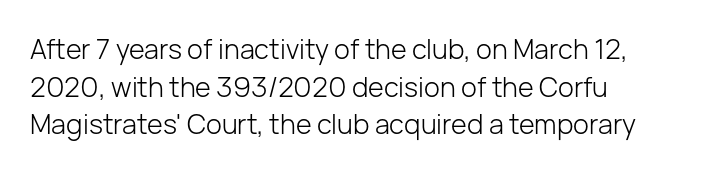
{"italic": "no", "bold": "no", "underline": "no", "align": "left", "line_spacing": "normal", "line_spacing_ratio": 1.39, "letter_spacing": "normal", "letter_spacing_em": 0.0, "glyph_px": 27}
